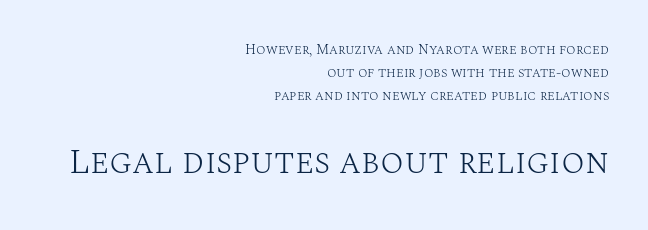
The vertical gap from one line to the next is medium. Every row of glyphs terminates at an identical x-position on the right. No extra ink here — the face is not bold. Small tapered or slab feet sit at the stroke ends, so this counts as serif. The area under the type is left untouched.
